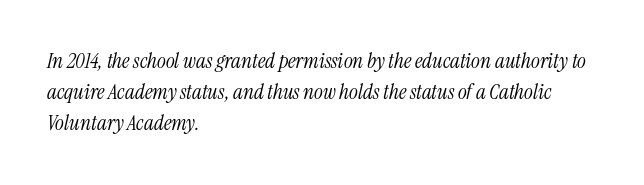
{"italic": "yes", "lean": "right", "slant_degrees": 13, "bold": "no", "underline": "no", "align": "left", "line_spacing": "normal", "line_spacing_ratio": 1.48, "letter_spacing": "normal", "letter_spacing_em": 0.0, "glyph_px": 21}
